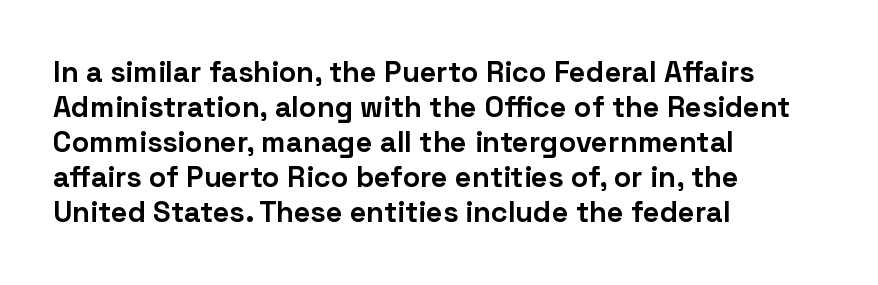
Rule under the text: the space is simply empty. Short and long lines alike share a common starting point at left. The glyphs in this specimen are sans serif. Plenty of ink on the page — the face is bold. The type is set solid horizontally, with unmodified tracking. The rendering uses natural spacing where letterforms have individual widths.
